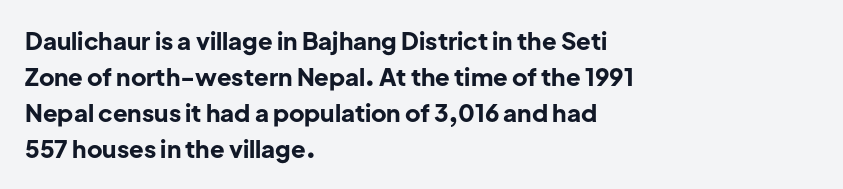
These lines are set flush left with a ragged right edge. Upright lettering throughout. Compared with typical body copy, the letter spacing here is the same. The line-height multiplier appears to be the usual default.
